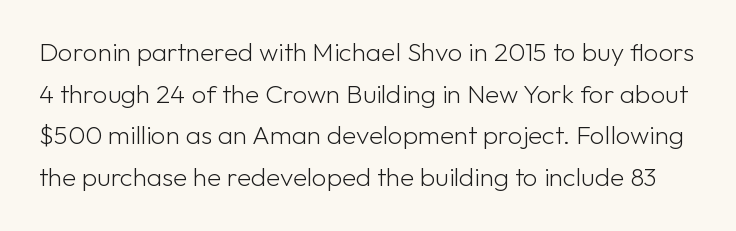
Q: Is the text bold? A: No.
Q: Is the text italic (slanted)? A: No, it is upright.
Q: Is the text underlined? A: No.
Q: Is the spacing between letters normal or unusually wide? A: Normal.
Q: Is the spacing between lines tight, normal or loose? A: Normal.
